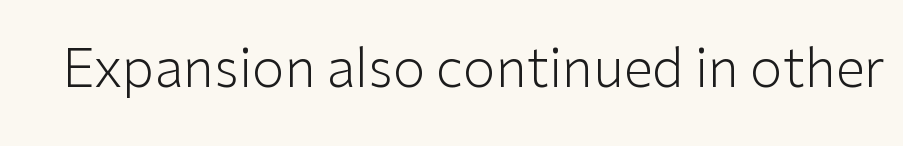
Varying glyph widths throughout — classic text-font behaviour. This sample uses a sans-serif face. Heaviness? Minimal to ordinary, like unemphasized prose. The foot of each line stays bare and open. The gaps between neighbouring characters are ordinary and unremarkable.
